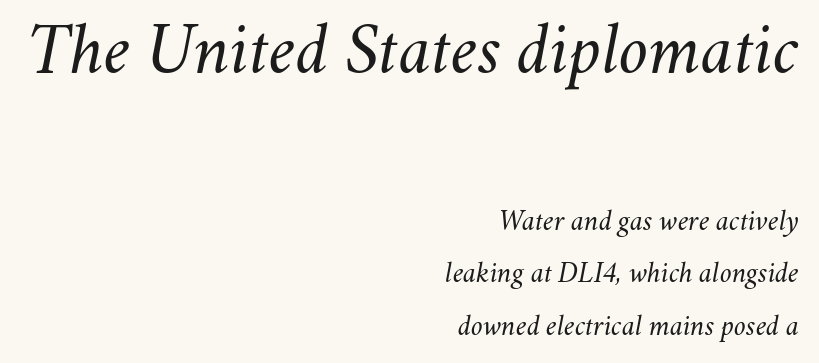
The image shows 72 px regular-weight type, italic (leaning right); set right-aligned, line spacing 1.81x, normal letter spacing, not underlined; the first (top) block is 2.48x larger; medium stroke contrast and a small x-height.
